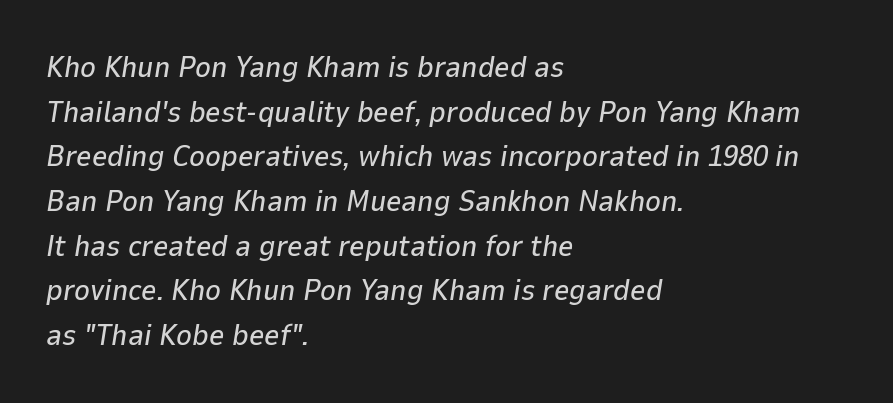
Q: Is the text italic (slanted)? A: Yes, it leans right by about 9 degrees.
Q: Is the text underlined? A: No.
Q: How is the paragraph aligned? A: Left-aligned.
Q: Is the spacing between letters normal or unusually wide? A: Normal.
Q: Is the spacing between lines tight, normal or loose? A: Normal.
Q: Width (condensed, normal, or wide)? A: Normal.
Q: Stroke contrast? A: Low.
Q: x-height? A: Medium.
Q: Monospaced? A: No.
